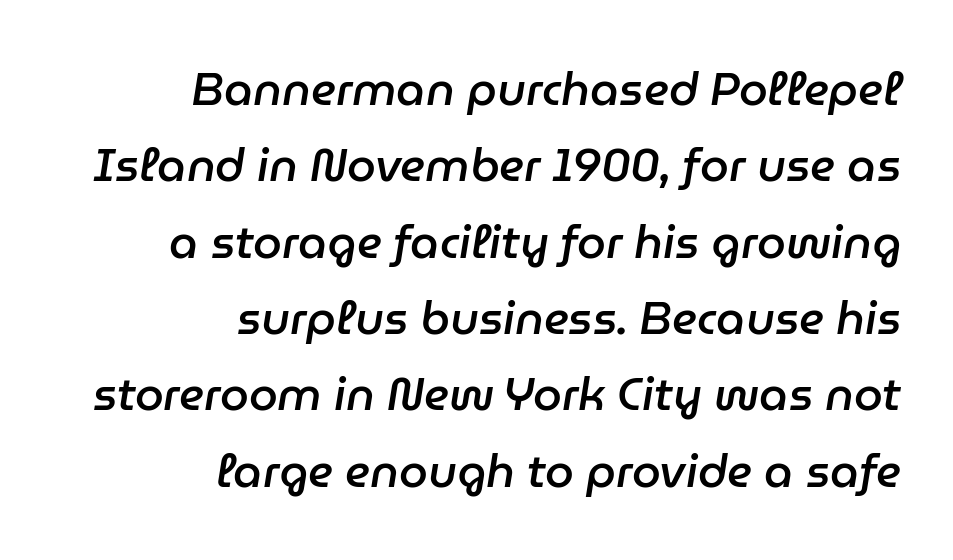
These lines are rendered in a variable-pitch font. Each new line begins a customary step beneath the previous one. Stroke thickness is moderately raised; the sample reads as semibold. The paragraph has a hard right edge and a soft left edge.
